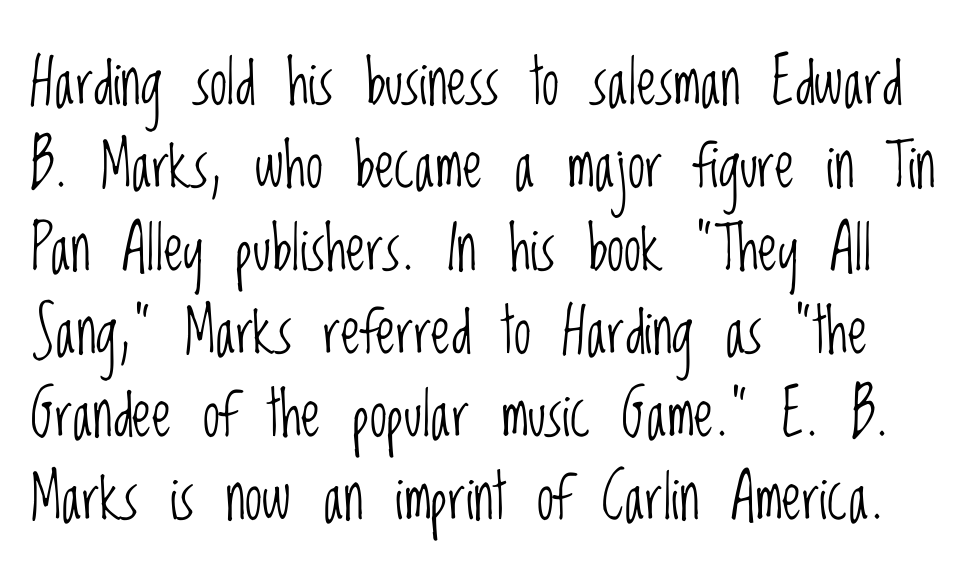
The image shows 62 px light, condensed sans-serif type, upright; set normal line spacing (1.34x), normal letter spacing, not underlined; low stroke contrast and a large x-height.
